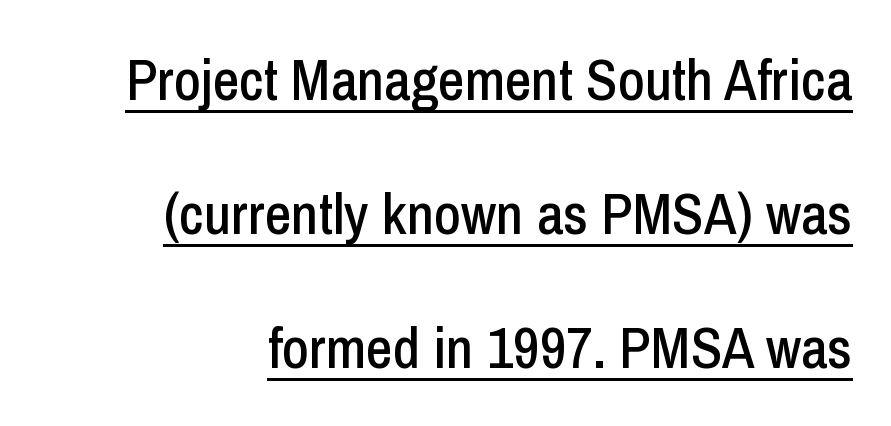
Q: Is the text italic (slanted)? A: No, it is upright.
Q: Is the typeface a serif or a sans-serif typeface? A: Sans-serif.
Q: Is the text underlined? A: Yes.
Q: How is the paragraph aligned? A: Right-aligned.
Q: Is the spacing between letters normal or unusually wide? A: Normal.
Q: Is the spacing between lines tight, normal or loose? A: Loose.
Q: Width (condensed, normal, or wide)? A: Condensed.
Q: Stroke contrast? A: Low.
Q: x-height? A: Medium.
Q: Monospaced? A: No.
